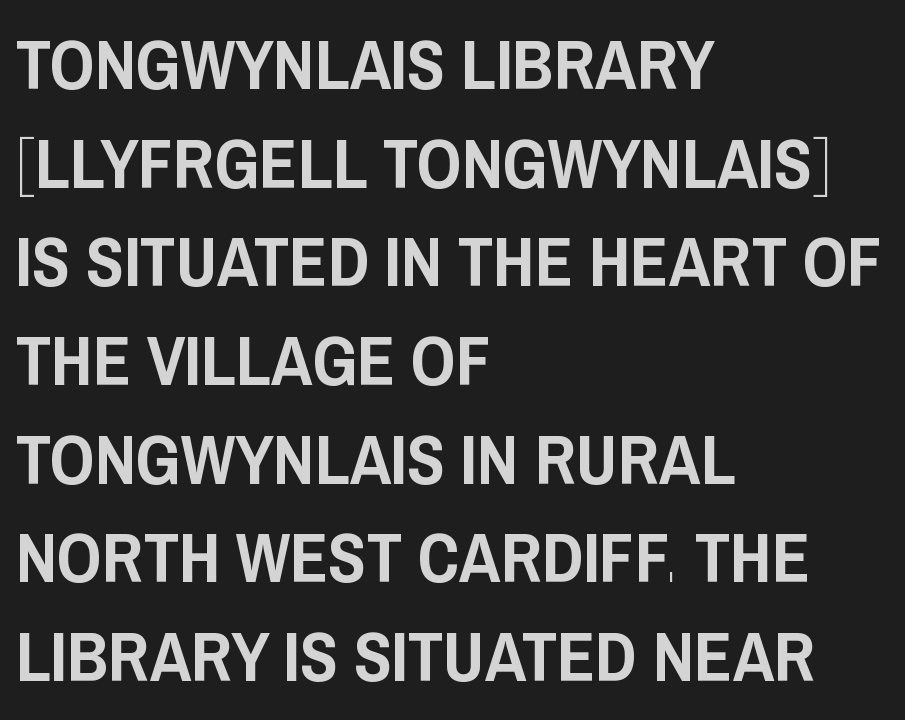
{"serif": "no", "italic": "no", "width": "condensed", "stroke_contrast": "low", "x_height": "large", "monospaced": "no", "underline": "no", "align": "left", "line_spacing": "normal", "line_spacing_ratio": 1.41, "letter_spacing": "normal", "letter_spacing_em": 0.0, "glyph_px": 70}
